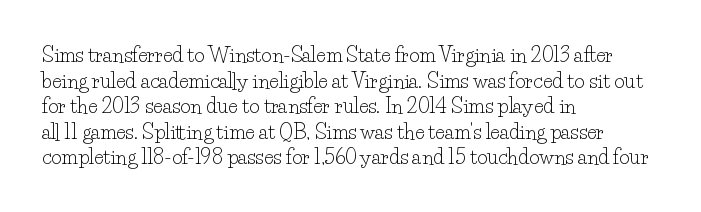
The weight would be labelled regular, book, light, or lighter still. Tall strokes in this sample are plumb rather than angled. These lines stack with their left ends in a neat column. Unmarked baselines from the first word to the last. Regular leading. A typesetter would call this zero additional tracking.
